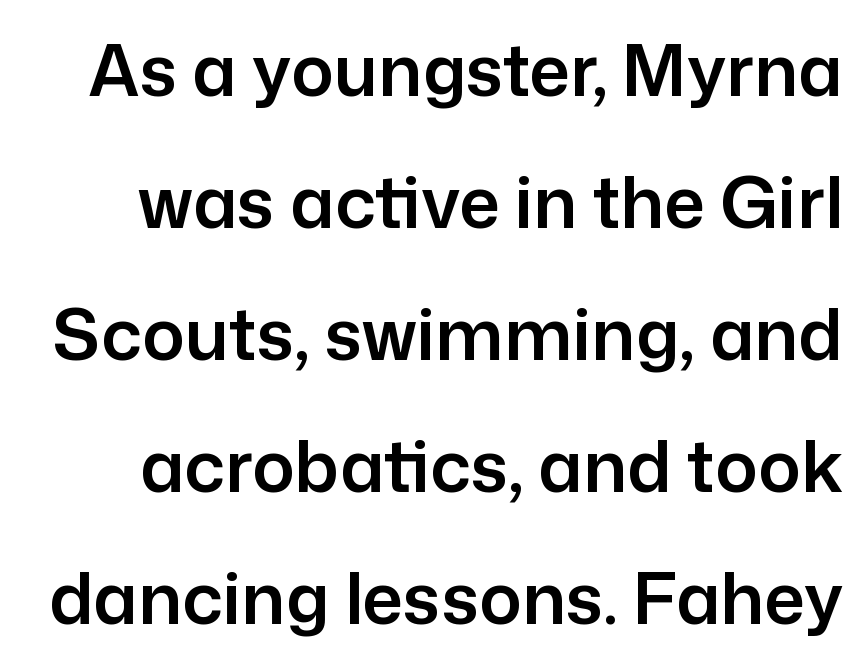
Q: Is the text italic (slanted)? A: No, it is upright.
Q: Is the typeface a serif or a sans-serif typeface? A: Sans-serif.
Q: Is the text underlined? A: No.
Q: Is the spacing between letters normal or unusually wide? A: Normal.
Q: Width (condensed, normal, or wide)? A: Normal.
Q: Stroke contrast? A: Low.
Q: x-height? A: Medium.
Q: Monospaced? A: No.
